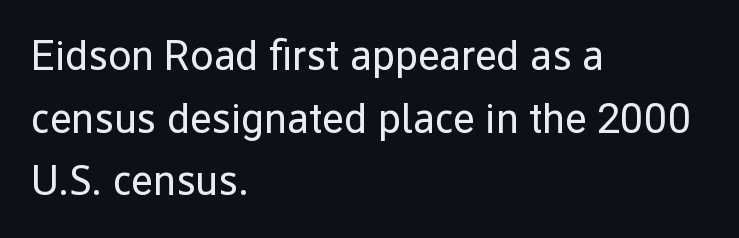
{"serif": "no", "italic": "no", "bold": "no", "weight": "regular", "width": "normal", "stroke_contrast": "low", "x_height": "medium", "monospaced": "no", "underline": "no", "align": "left", "line_spacing": "normal", "line_spacing_ratio": 1.49, "letter_spacing": "normal", "letter_spacing_em": 0.0, "glyph_px": 42}
